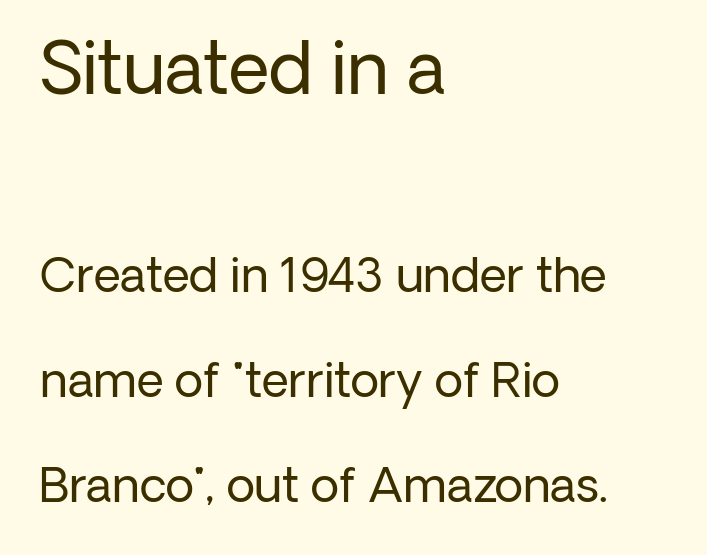
The face used here appears at its bigger size in the upper chunk. Teacher's note: observe the even left margin — that is flush-left alignment. Descenders are the only things crossing below the line. A typesetter would mark this as roman, not italic. The typesetting does not lean heavy: it is not bold. Note the varied advance widths — an 'i' is clearly narrower than an 'm'.
